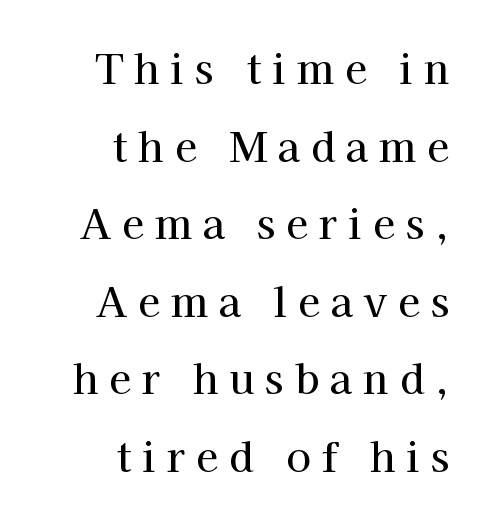
The image shows 40 px serif type, upright; set right-aligned, loose line spacing (1.94x), unusually wide letter spacing (+0.28 em), not underlined; high stroke contrast and a medium x-height.
